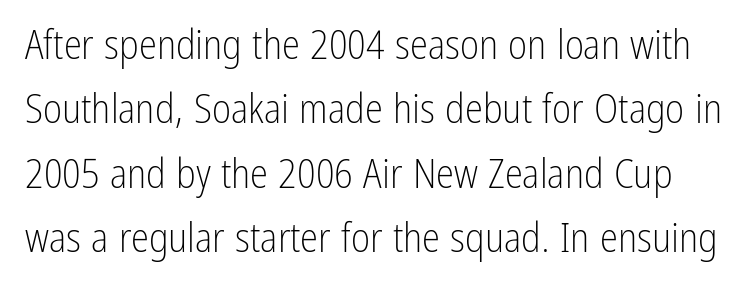
The image shows 41 px light, condensed sans-serif type, upright; set normal line spacing (1.57x), normal letter spacing, not underlined; low stroke contrast and a medium x-height.
